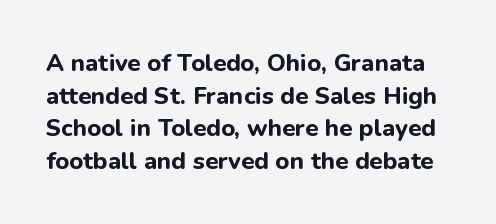
Q: Is the text bold? A: Yes.
Q: Is the text italic (slanted)? A: No, it is upright.
Q: Is the text underlined? A: No.
Q: Is the spacing between letters normal or unusually wide? A: Normal.
Q: Is the spacing between lines tight, normal or loose? A: Normal.
